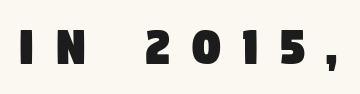
{"serif": "no", "width": "condensed", "stroke_contrast": "low", "x_height": "large", "monospaced": "no", "underline": "no", "letter_spacing": "wide", "letter_spacing_em": 0.37, "glyph_px": 57}
